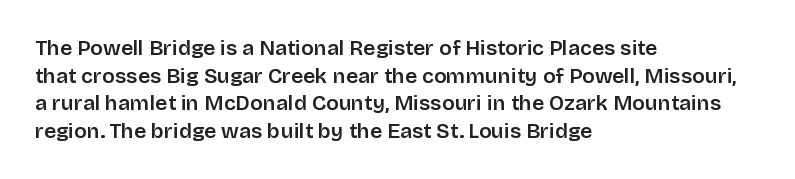
This sample uses plain, unmodified letter spacing. The foot of each line stays bare and open. The leading is moderate, giving the passage an even texture. A somewhat darkened texture: the type is semibold rather than bold.
